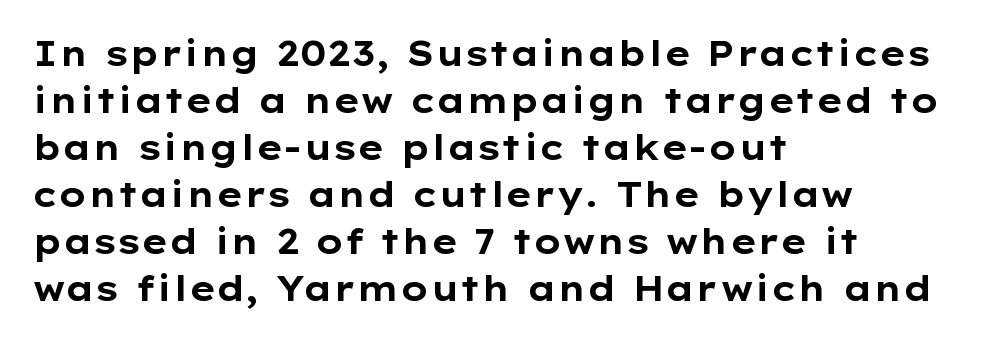
The image shows 34 px bold, wide sans-serif type, upright; set left-aligned, normal line spacing (1.38x), normal letter spacing, not underlined; low stroke contrast and a medium x-height.
